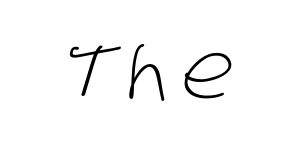
A quiet, ordinary-to-light weight characterises the typeface. The face used here is proportionally spaced, like ordinary book or web type. The area under the type is left untouched. Nope, no serifs anywhere on these letters.
